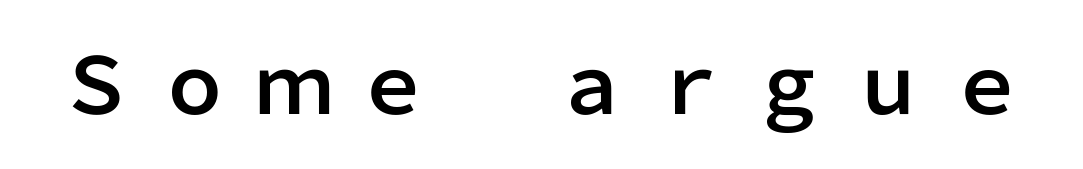
The image shows 78 px sans-serif type, upright; set unusually wide letter spacing (+0.27 em), not underlined; low stroke contrast and a medium x-height.
